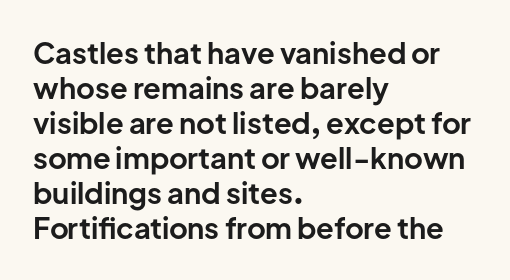
The image shows 29 px bold sans-serif type, upright; set left-aligned, line spacing 1.21x, normal letter spacing, not underlined; low stroke contrast and a medium x-height.
